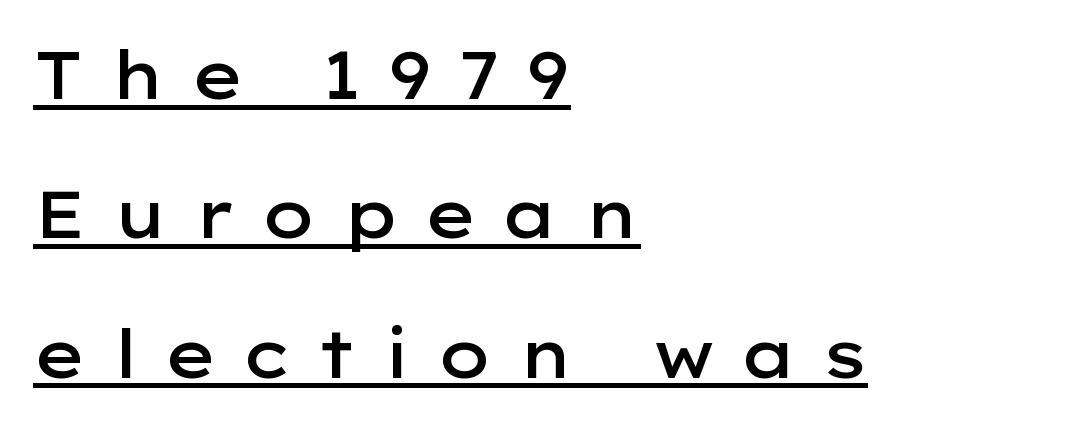
{"serif": "no", "italic": "no", "bold": "semi", "weight": "semibold", "width": "wide", "stroke_contrast": "low", "x_height": "medium", "monospaced": "no", "underline": "yes", "align": "left", "line_spacing": "loose", "line_spacing_ratio": 2.11, "letter_spacing": "wide", "letter_spacing_em": 0.37, "glyph_px": 66}
